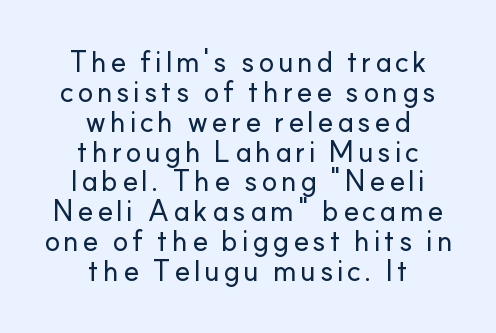
In CSS terms this would be text-align: center. If you measured baseline to baseline, you'd find a short distance. Do the characters align in a grid? No, the font is proportional. The axis of the letterforms is exactly vertical. Check under the words: just untouched page. The characters display no serif detailing; their extremities are plain.
